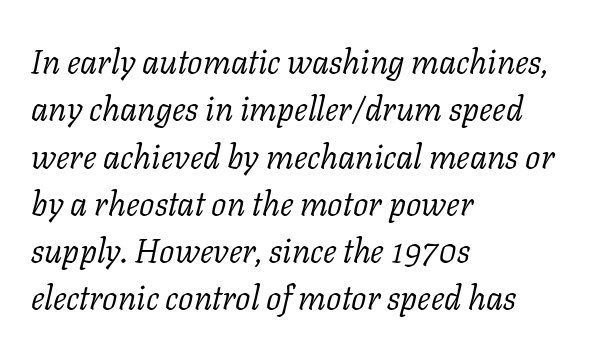
The block of text has a typical density, with ordinary space between rows. Classification — serif. Letters have the restrained weight of plain body copy at most. Each word holds together tightly as a unit, with standard inter-letter gaps. Honestly, there is no underline to notice here at all.
